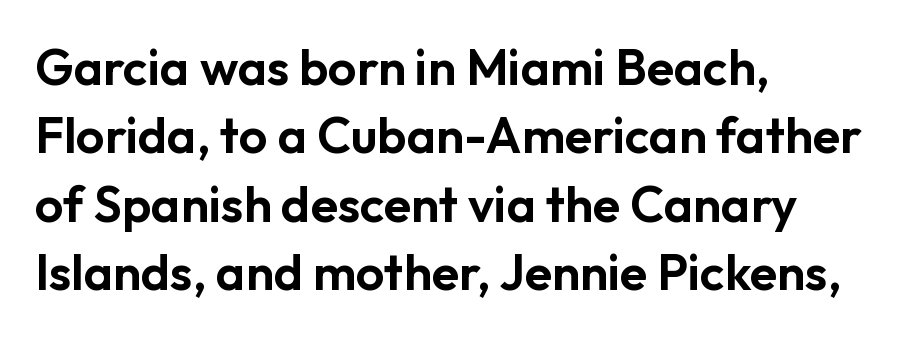
What kind of face is this? One without serifs — a sans. Each letter keeps its own natural width here, so spacing adapts to shape. Tall strokes in this sample are plumb rather than angled. The rendering anchors every line to the left-hand side. Here the glyphs are tracked normally, forming tight word shapes. The baseline area is clear.
